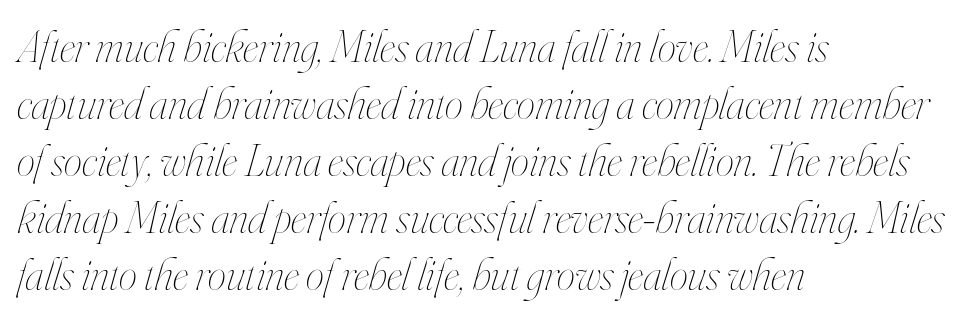
{"italic": "yes", "lean": "right", "slant_degrees": 16, "bold": "no", "weight": "thin", "width": "condensed", "stroke_contrast": "high", "x_height": "small", "monospaced": "no", "underline": "no", "align": "left", "line_spacing_ratio": 1.24, "letter_spacing": "normal", "letter_spacing_em": 0.0, "glyph_px": 46}
